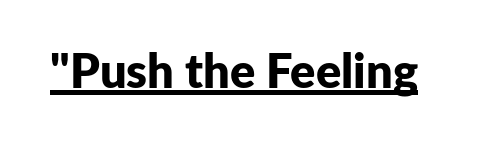
The image shows 47 px bold sans-serif type, upright; set normal letter spacing, underlined; low stroke contrast and a medium x-height.
